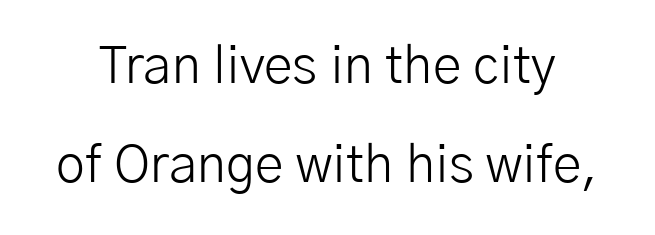
Compared with typical body copy, the letter spacing here is the same. On a weight scale, this lands at 450 or below. Designer's note — italics off, roman on. Notice the wide empty band between every row — that's loose leading. Check under the words: just untouched page. These lines are composed in type without serifs.
